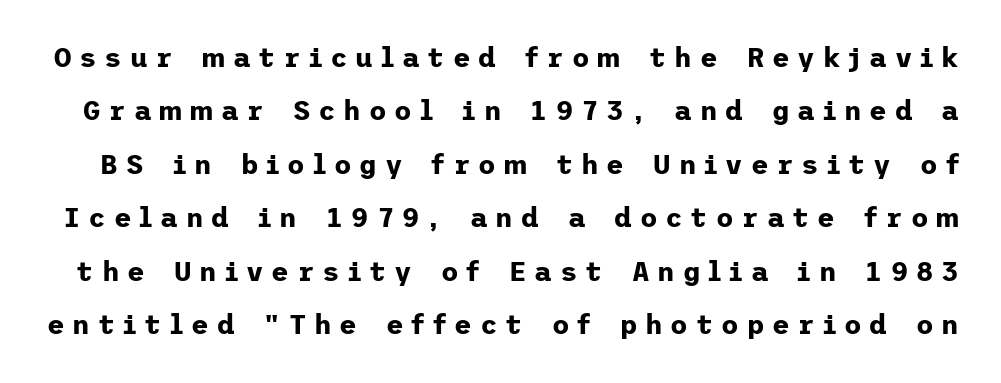
{"italic": "no", "bold": "yes", "underline": "no", "line_spacing": "loose", "line_spacing_ratio": 1.98, "letter_spacing": "wide", "letter_spacing_em": 0.29, "glyph_px": 27}
